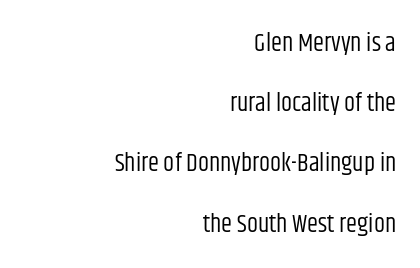
Rule under the text: the space is simply empty. No italicization has been applied; the sample stays upright. Compared with typical paragraphs, the rows here are farther apart. The strokes are not fattened; the text isn't bold. A student would call this right alignment; a typographer would say flush right, rag left. Default kerning and tracking; the words read as compact shapes.
